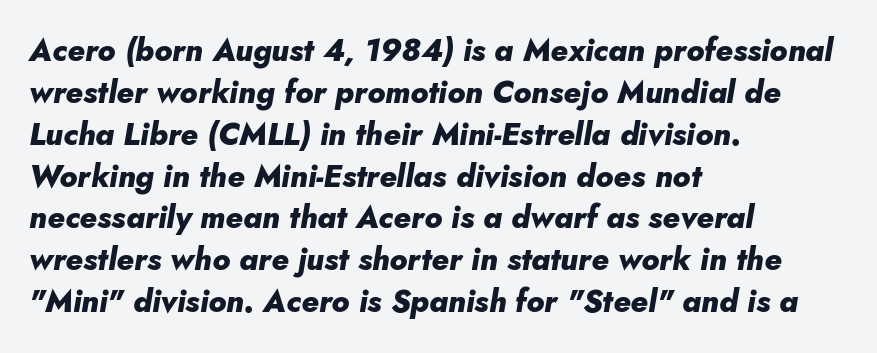
Q: Is the text bold? A: Yes.
Q: Is the text italic (slanted)? A: Yes, it leans right by about 10 degrees.
Q: Is the text underlined? A: No.
Q: How is the paragraph aligned? A: Left-aligned.
Q: Is the spacing between letters normal or unusually wide? A: Normal.
Q: Is the spacing between lines tight, normal or loose? A: Normal.
Q: Width (condensed, normal, or wide)? A: Normal.
Q: Stroke contrast? A: Low.
Q: x-height? A: Small.
Q: Monospaced? A: No.
